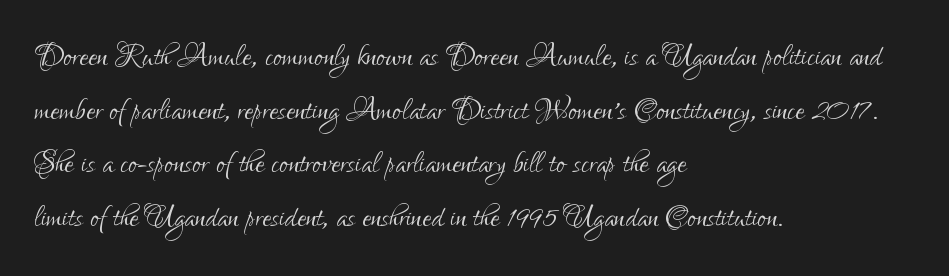
Q: Is the text bold? A: No.
Q: Is the text italic (slanted)? A: Yes.
Q: Is the typeface a serif or a sans-serif typeface? A: Sans-serif.
Q: Is the text underlined? A: No.
Q: How is the paragraph aligned? A: Left-aligned.
Q: Is the spacing between letters normal or unusually wide? A: Normal.
Q: Is the spacing between lines tight, normal or loose? A: Normal.
Q: Width (condensed, normal, or wide)? A: Condensed.
Q: Stroke contrast? A: Low.
Q: x-height? A: Small.
Q: Monospaced? A: No.
